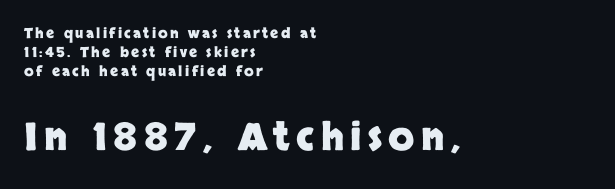
This rendering uses left alignment, leaving the right contour irregular. Stroke thickness is high; the sample reads as a true bold. Ascenders rise straight up at ninety degrees. The face used here appears at its bigger size in the lower chunk. These lines sit exactly where default settings would place them.
